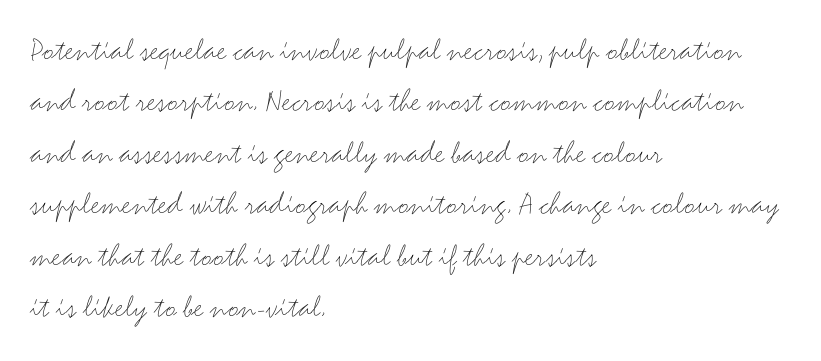
Weight: not bold — regular or lighter. The characters display no serif detailing; their extremities are plain. Which margin do the lines hug? The left one — the right edge is uneven.
